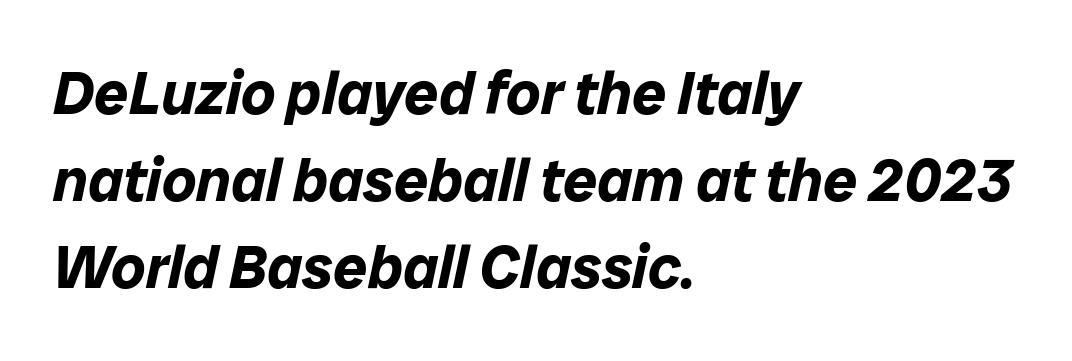
The ragged edge is on the right, which tells us the setting is flush left. Unmarked baselines from the first word to the last. Character widths vary here, with narrow letters taking less room than wide ones. What weight is shown? A full bold with thick strokes. The font's italic variant was chosen for this text.
